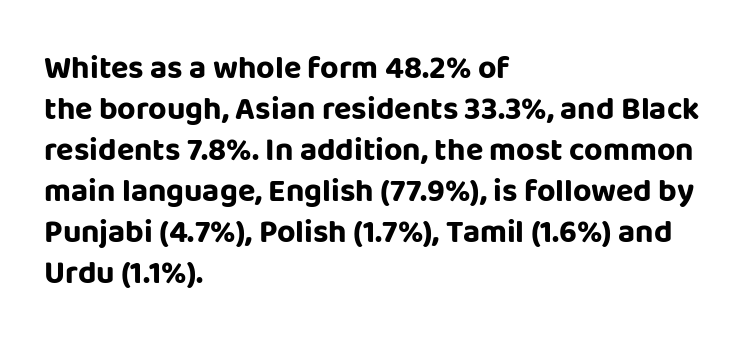
Typographically, this falls in the sans-serif category. Posture: vertical. The passage shown stacks its lines at a standard gap. Every row of glyphs begins at an identical x-position on the left. Notice how thick the strokes are: this is what a full bold looks like.
